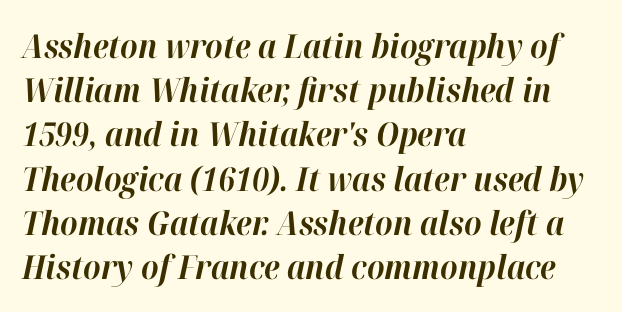
Q: Is the text bold? A: Yes.
Q: Is the text italic (slanted)? A: Yes, it leans right by about 12 degrees.
Q: Is the text underlined? A: No.
Q: How is the paragraph aligned? A: Left-aligned.
Q: Is the spacing between letters normal or unusually wide? A: Normal.
Q: Is the spacing between lines tight, normal or loose? A: Normal.
Q: Width (condensed, normal, or wide)? A: Normal.
Q: Stroke contrast? A: High.
Q: x-height? A: Medium.
Q: Monospaced? A: No.
